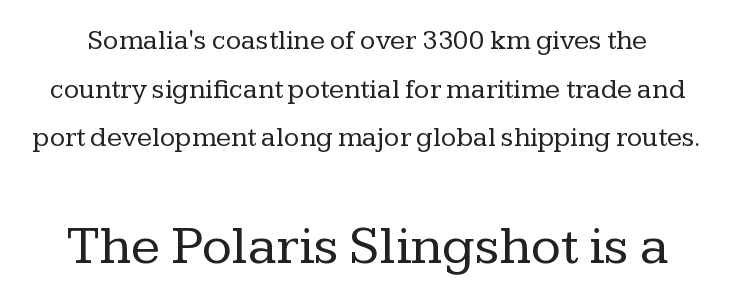
{"serif": "yes", "italic": "no", "bold": "no", "weight": "regular", "width": "normal", "stroke_contrast": "low", "x_height": "medium", "monospaced": "no", "underline": "no", "line_spacing_ratio": 1.74, "letter_spacing": "normal", "letter_spacing_em": 0.0, "larger_block": "second", "size_ratio": 1.96, "glyph_px": 55}
